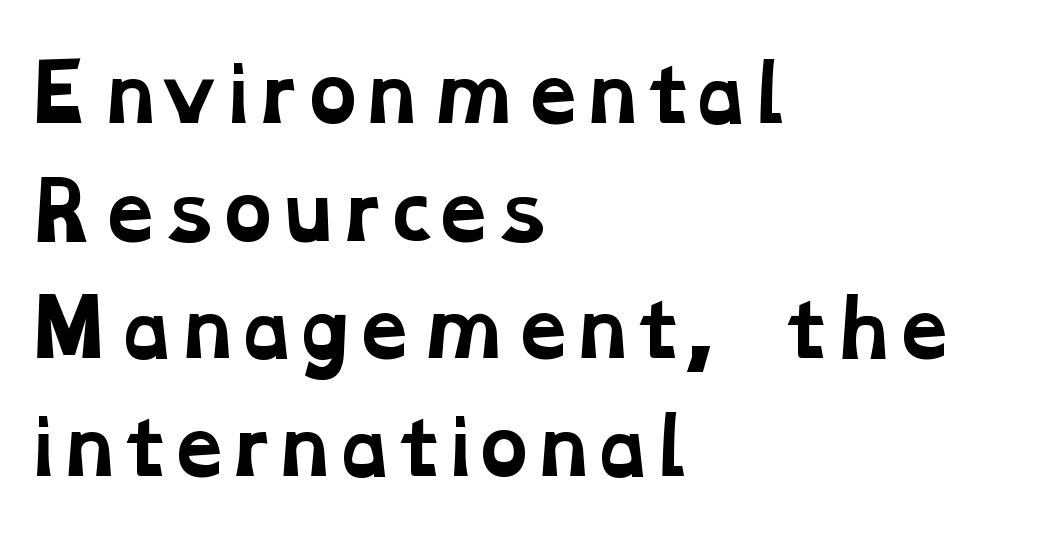
Set as a true bold cut, around the 700 mark. Underlining? Definitely not there. Font category for this specimen: serif. Line beginnings align vertically; line endings do not. Is this a fixed-width face? No — the glyphs have proportional, varying widths.
